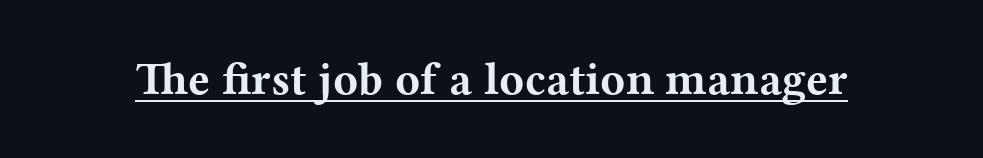
The image shows 46 px bold, wide serif type, upright; set normal letter spacing, underlined; medium stroke contrast and a medium x-height.
